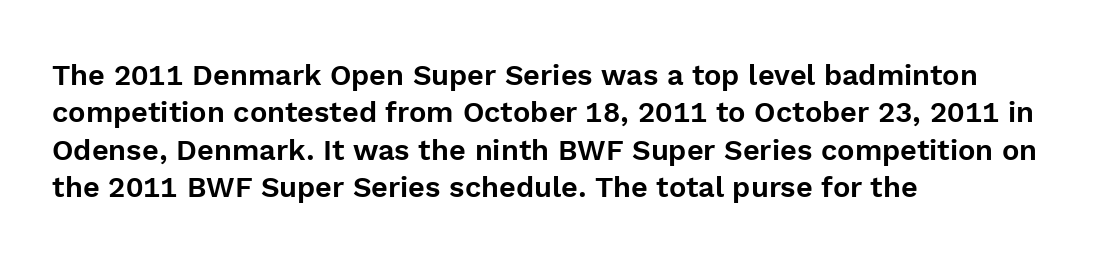
{"serif": "no", "italic": "no", "width": "normal", "x_height": "medium", "monospaced": "no", "underline": "no", "align": "left", "line_spacing": "normal", "line_spacing_ratio": 1.29, "letter_spacing": "normal", "letter_spacing_em": 0.0, "glyph_px": 29}
